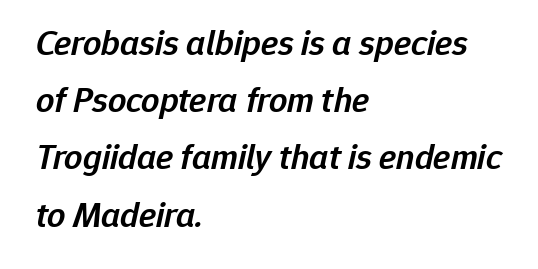
Q: Is the text bold? A: Semi-bold.
Q: Is the text italic (slanted)? A: Yes, it leans right by about 12 degrees.
Q: Is the text underlined? A: No.
Q: How is the paragraph aligned? A: Left-aligned.
Q: Is the spacing between letters normal or unusually wide? A: Normal.
Q: Is the spacing between lines tight, normal or loose? A: Normal.
Q: Width (condensed, normal, or wide)? A: Normal.
Q: Stroke contrast? A: Low.
Q: x-height? A: Medium.
Q: Monospaced? A: No.
